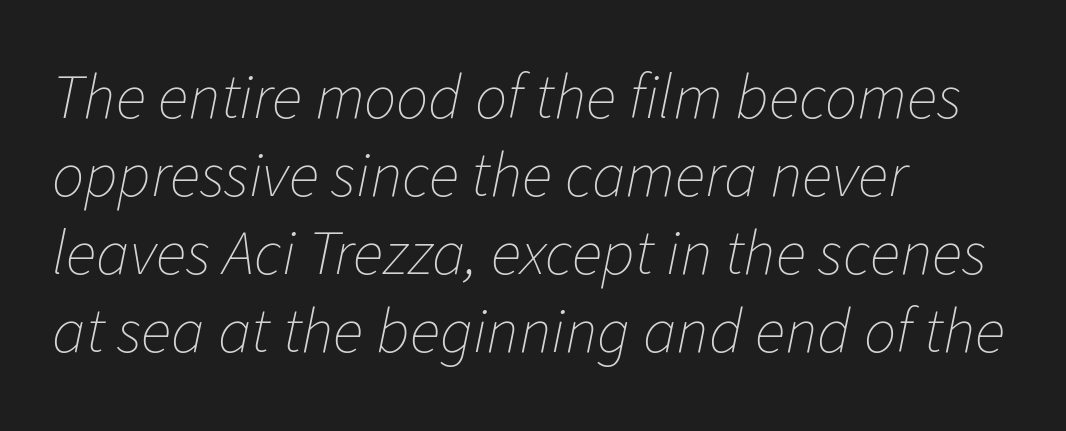
{"italic": "yes", "lean": "right", "slant_degrees": 11, "bold": "no", "weight": "thin", "width": "normal", "stroke_contrast": "low", "x_height": "medium", "monospaced": "no", "underline": "no", "align": "left", "line_spacing_ratio": 1.22, "letter_spacing": "normal", "letter_spacing_em": 0.0, "glyph_px": 64}
